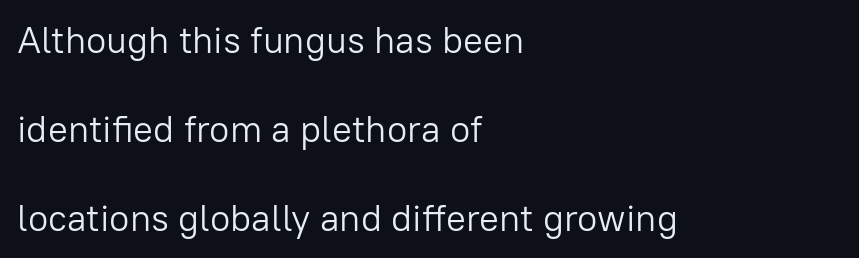
{"serif": "no", "italic": "no", "bold": "no", "weight": "light", "width": "normal", "stroke_contrast": "low", "x_height": "medium", "monospaced": "no", "underline": "no", "align": "left", "line_spacing": "loose", "line_spacing_ratio": 2.4, "letter_spacing": "normal", "letter_spacing_em": 0.0, "glyph_px": 37}
